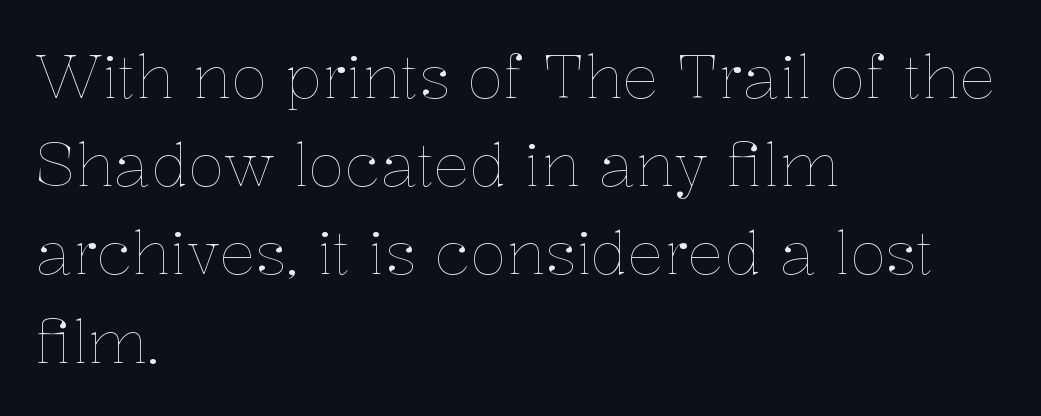
The setting favours the left margin, as ordinary paragraphs usually do. Spacing verdict: proportional, widths tailored to each character. The baseline area is clear. Successive baselines arrive at the customary interval. On a weight scale, this lands at 450 or below.
